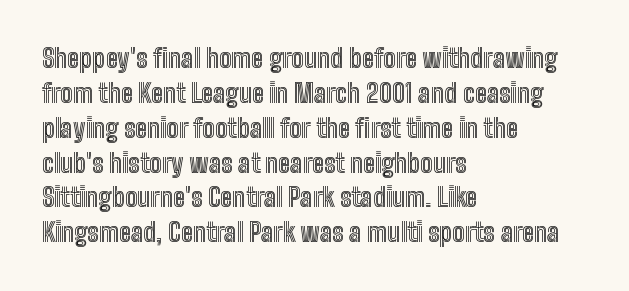
Q: Is the text italic (slanted)? A: No, it is upright.
Q: Is the text underlined? A: No.
Q: How is the paragraph aligned? A: Left-aligned.
Q: Is the spacing between letters normal or unusually wide? A: Normal.
Q: Is the spacing between lines tight, normal or loose? A: Normal.
